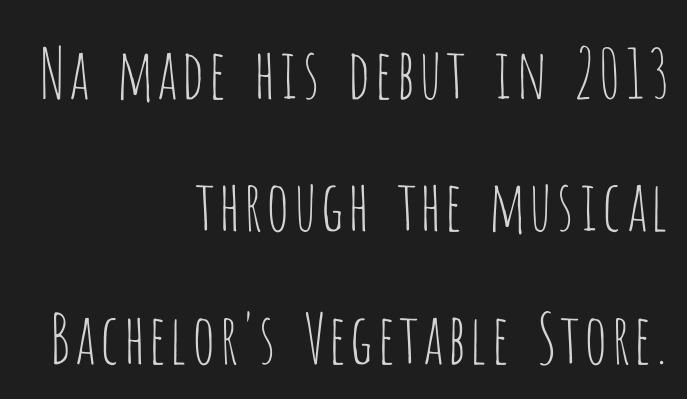
Q: Is the text bold? A: No.
Q: Is the text italic (slanted)? A: No, it is upright.
Q: Is the typeface a serif or a sans-serif typeface? A: Sans-serif.
Q: Is the text underlined? A: No.
Q: How is the paragraph aligned? A: Right-aligned.
Q: Is the spacing between letters normal or unusually wide? A: Normal.
Q: Is the spacing between lines tight, normal or loose? A: Loose.
Q: Width (condensed, normal, or wide)? A: Condensed.
Q: Stroke contrast? A: Low.
Q: x-height? A: Large.
Q: Monospaced? A: No.
